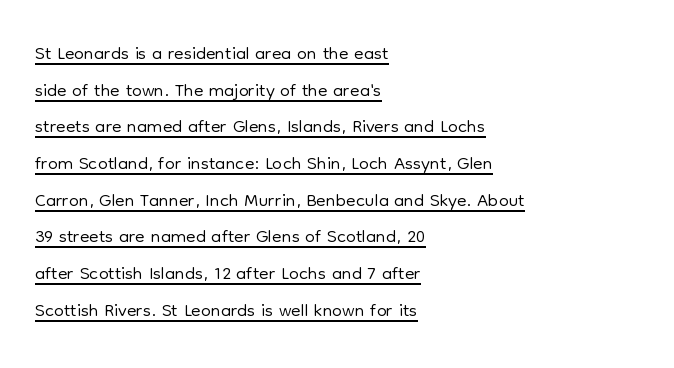
Q: Is the text bold? A: No.
Q: Is the text italic (slanted)? A: No, it is upright.
Q: Is the typeface a serif or a sans-serif typeface? A: Sans-serif.
Q: Is the text underlined? A: Yes.
Q: How is the paragraph aligned? A: Left-aligned.
Q: Is the spacing between letters normal or unusually wide? A: Normal.
Q: Is the spacing between lines tight, normal or loose? A: Normal.
Q: Width (condensed, normal, or wide)? A: Normal.
Q: Stroke contrast? A: Low.
Q: x-height? A: Medium.
Q: Monospaced? A: No.
